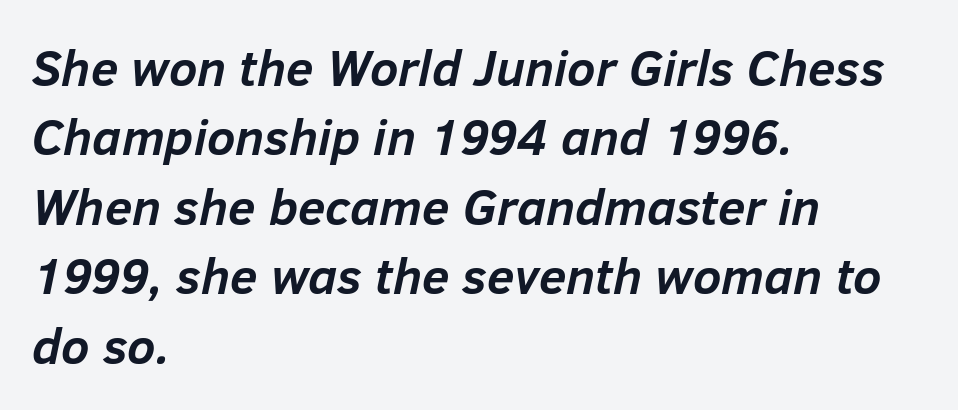
Each letter keeps its own natural width here, so spacing adapts to shape. Leftover space on each line is placed entirely after the last word. This rendering leaves character spacing at its baseline value. A normal amount of white space separates one row of letters from the next. Underline: absent.
